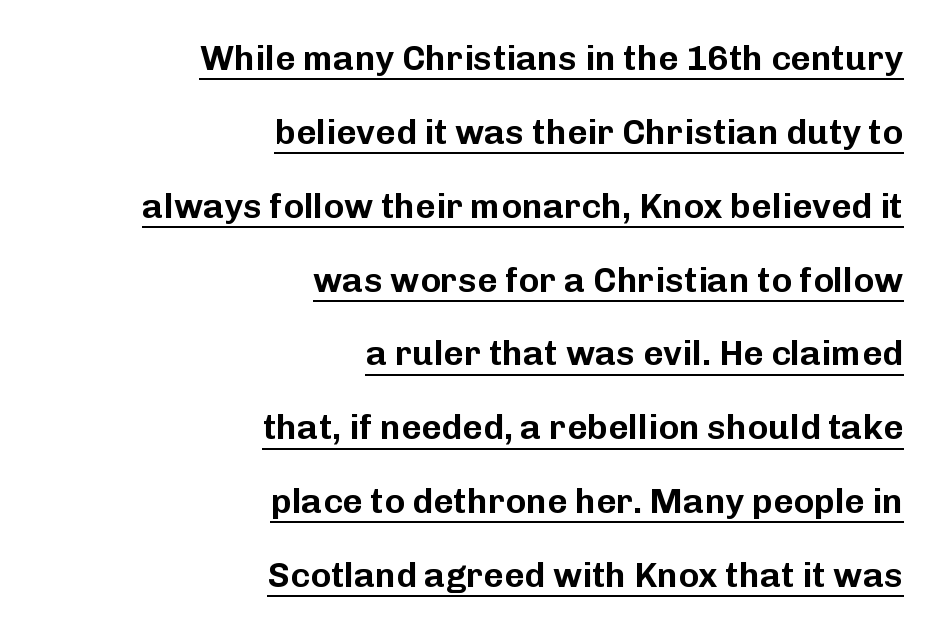
{"serif": "no", "italic": "no", "width": "normal", "stroke_contrast": "low", "x_height": "medium", "monospaced": "no", "underline": "yes", "align": "right", "line_spacing": "loose", "line_spacing_ratio": 2.11, "letter_spacing": "normal", "letter_spacing_em": 0.0, "glyph_px": 35}
